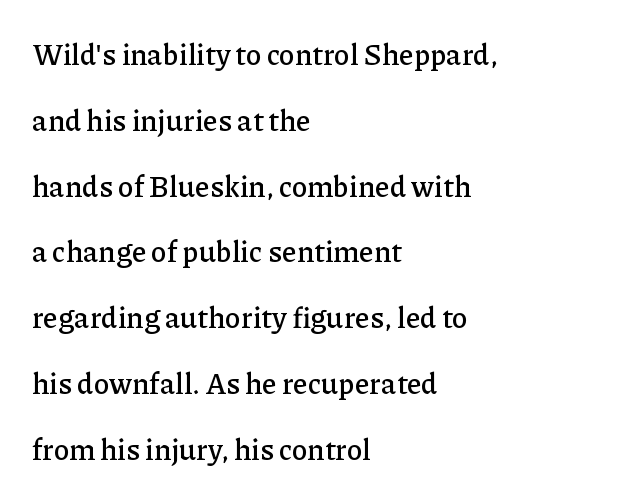
{"serif": "yes", "italic": "no", "width": "normal", "stroke_contrast": "low", "x_height": "medium", "monospaced": "no", "underline": "no", "align": "left", "line_spacing": "loose", "line_spacing_ratio": 2.27, "letter_spacing": "normal", "letter_spacing_em": 0.0, "glyph_px": 29}
